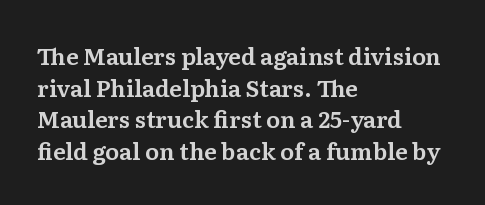
The image shows 23 px text type, upright; set left-aligned, normal line spacing (1.37x), normal letter spacing, not underlined.
